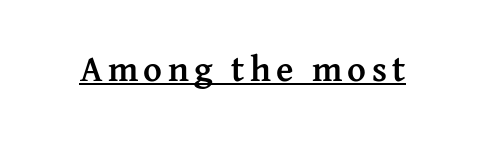
{"serif": "yes", "italic": "no", "bold": "yes", "weight": "semibold", "width": "normal", "stroke_contrast": "medium", "x_height": "medium", "monospaced": "no", "underline": "yes", "glyph_px": 36}
